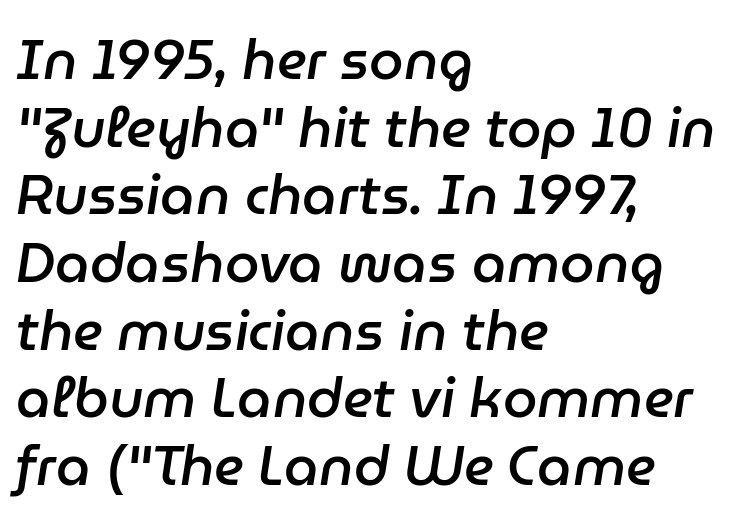
Q: Is the text bold? A: Semi-bold.
Q: Is the text italic (slanted)? A: Yes, it leans right by about 9 degrees.
Q: Is the text underlined? A: No.
Q: How is the paragraph aligned? A: Left-aligned.
Q: Is the spacing between letters normal or unusually wide? A: Normal.
Q: Width (condensed, normal, or wide)? A: Normal.
Q: Stroke contrast? A: Low.
Q: x-height? A: Medium.
Q: Monospaced? A: No.
